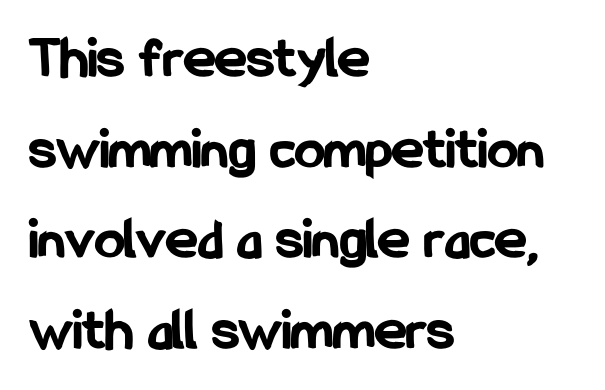
The characters look thick and weighty, a clear bold. Varying glyph widths throughout — classic text-font behaviour. No word sits above an underline. Inter-character spacing is left at the font's built-in metrics. Quick note: not italic, upright.
